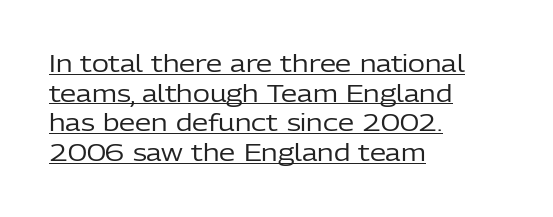
Horizontally, the lines are justified to the leading edge only. Letter spacing: default. Style check: upright. Honestly, the row spacing looks completely unremarkable. A quiet, ordinary-to-light weight characterises the typeface.
